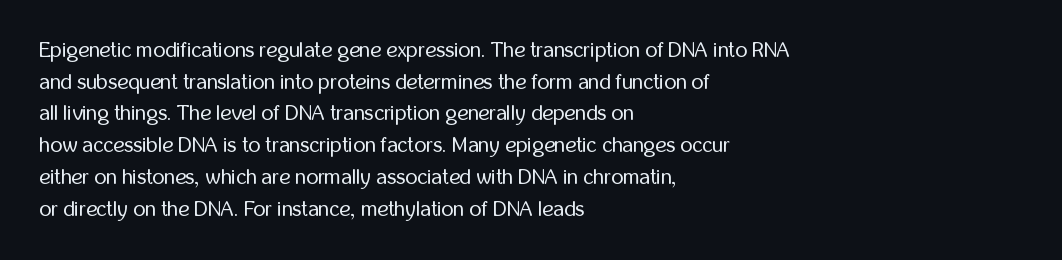
The image shows 21 px text type, upright; set left-aligned, normal line spacing (1.51x), normal letter spacing, not underlined.
